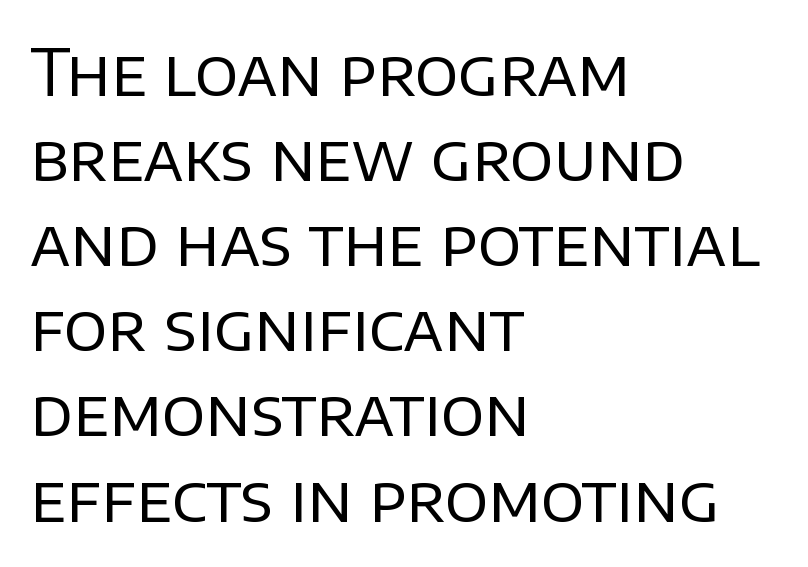
These lines stack with their left ends in a neat column. Notice how descenders clear the ascenders below comfortably — that's standard leading. Words float on clear page, feet unadorned. Think of a printed novel: that variable character pitch is what you see here. No feet cap the strokes, marking this as sans-serif type.
